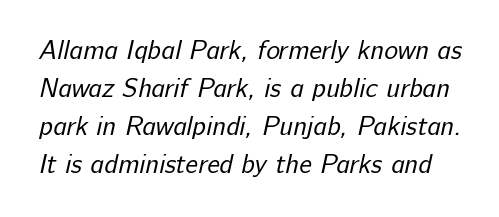
{"bold": "no", "underline": "no", "line_spacing": "normal", "line_spacing_ratio": 1.46, "letter_spacing": "normal", "letter_spacing_em": 0.0, "glyph_px": 26}
